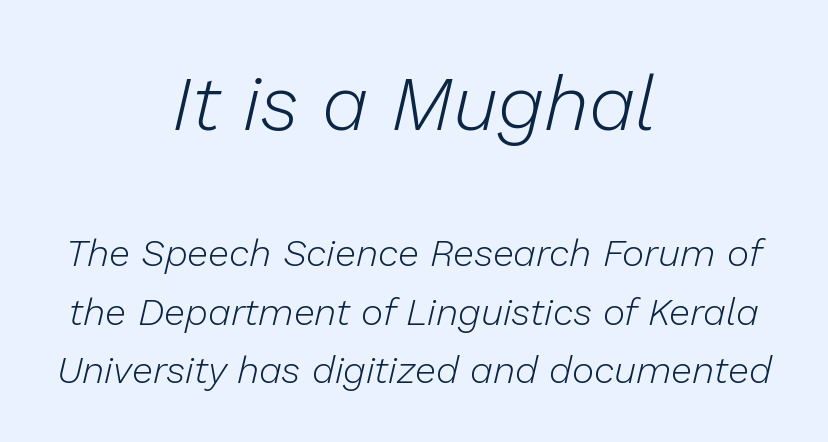
{"italic": "yes", "lean": "right", "slant_degrees": 13, "bold": "no", "weight": "light", "width": "normal", "stroke_contrast": "low", "x_height": "medium", "monospaced": "no", "underline": "no", "align": "center", "line_spacing": "normal", "line_spacing_ratio": 1.54, "letter_spacing": "normal", "letter_spacing_em": 0.0, "larger_block": "first", "size_ratio": 2.03, "glyph_px": 77}
